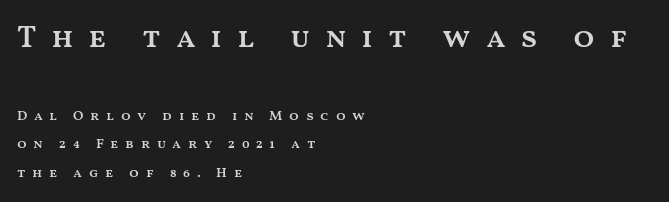
Q: Is the text bold? A: Semi-bold.
Q: Is the text italic (slanted)? A: No, it is upright.
Q: Is the text underlined? A: No.
Q: How is the paragraph aligned? A: Left-aligned.
Q: Is the spacing between letters normal or unusually wide? A: Unusually wide.
Q: Is the spacing between lines tight, normal or loose? A: Loose.
Q: Which block of text is set in a larger size, the first (top) or the second (bottom)? A: The first (top) one.
Q: Width (condensed, normal, or wide)? A: Wide.
Q: Stroke contrast? A: Medium.
Q: x-height? A: Medium.
Q: Monospaced? A: No.
